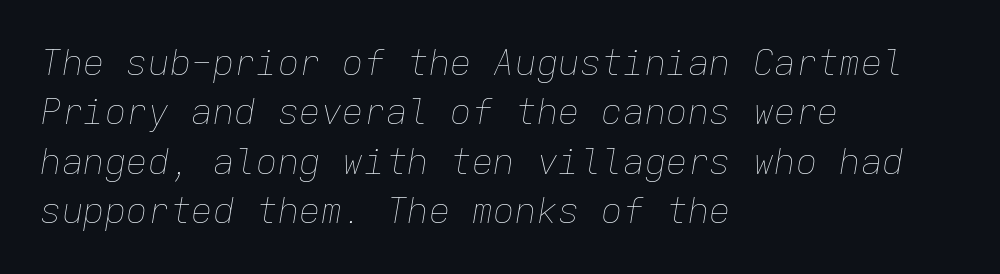
No word sits above an underline. The rendering applies a slant to the glyphs. Is the stroke heavy? The answer is a plain regular-or-lighter. The passage shown stacks its lines at a standard gap. Compared with typical body copy, the letter spacing here is the same.
